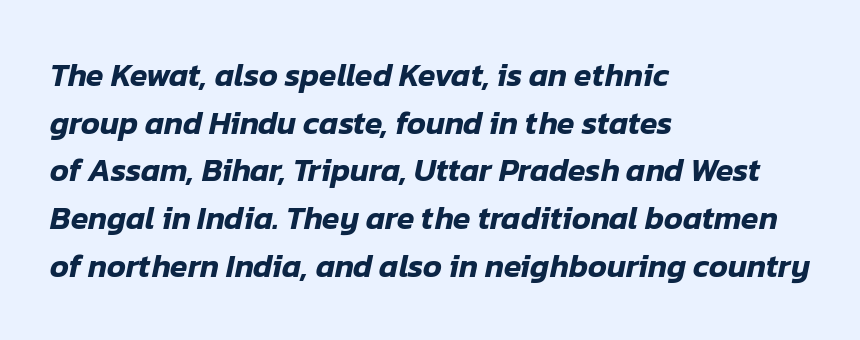
The lines in this sample share a left origin and differ only in where they stop. These lines are rendered in a variable-pitch font. Spacing between characters is what you'd get straight out of the box. Reading down the column, the eye jumps a familiar distance to each next line. Would a proofreader flag this as italicized? Yes.
